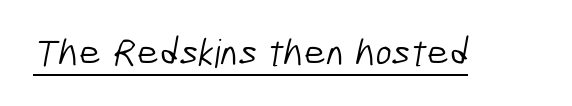
The image shows 39 px light, condensed sans-serif type; set normal letter spacing, underlined; low stroke contrast and a medium x-height.
